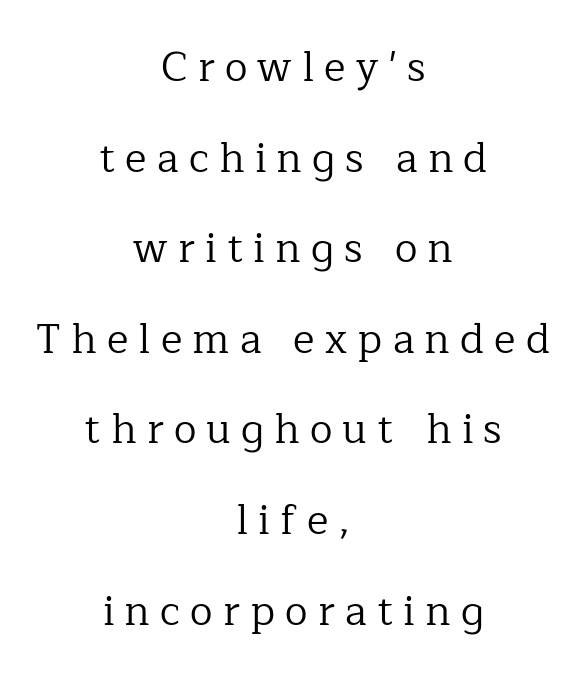
Glance below the letters and you will spot only blank space. Letter spacing: wide. Summary of vertical rhythm: relaxed, with wide interline spacing. Type style note: has serifs. The rag falls on both sides of this text block equally.
